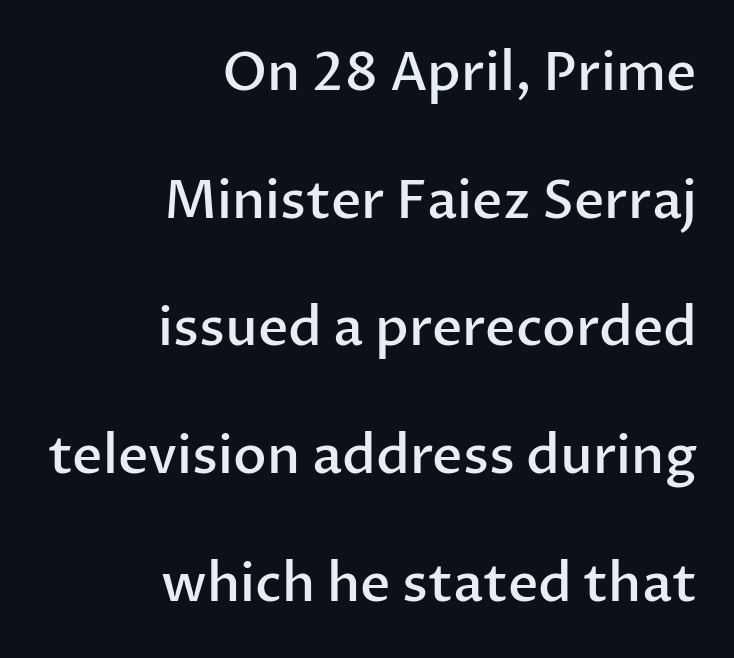
The image shows 53 px semibold sans-serif type, upright; set right-aligned, loose line spacing (2.41x), normal letter spacing, not underlined; low stroke contrast and a medium x-height.
